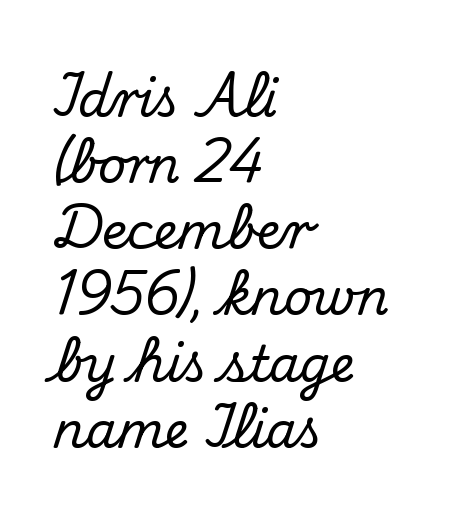
The baseline area is clear. Look at the bottom of the vertical strokes: they flare into serifs here. Vertical spacing — default. This rendering uses left alignment, leaving the right contour irregular.
